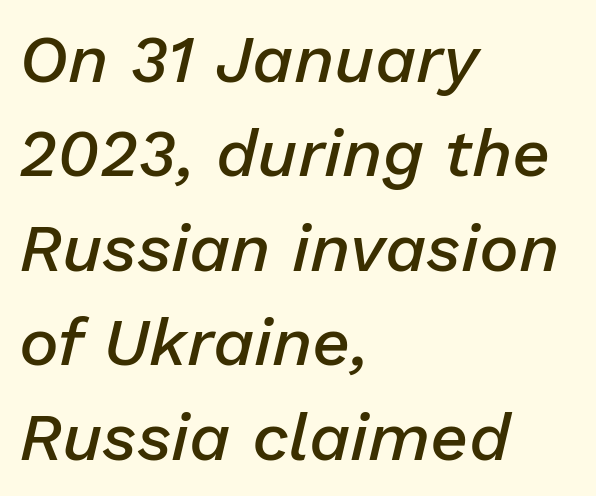
{"italic": "yes", "lean": "right", "slant_degrees": 13, "bold": "semi", "weight": "semibold", "width": "normal", "stroke_contrast": "low", "x_height": "medium", "monospaced": "no", "underline": "no", "align": "left", "line_spacing": "normal", "line_spacing_ratio": 1.41, "letter_spacing": "normal", "letter_spacing_em": 0.0, "glyph_px": 67}
